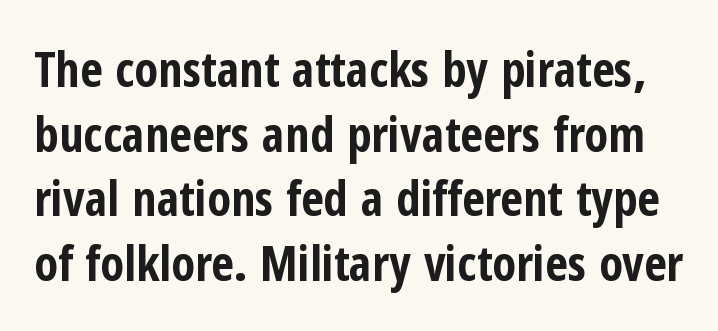
{"serif": "no", "italic": "no", "bold": "yes", "weight": "bold", "width": "condensed", "stroke_contrast": "low", "x_height": "medium", "monospaced": "no", "underline": "no", "line_spacing": "normal", "line_spacing_ratio": 1.32, "letter_spacing": "normal", "letter_spacing_em": 0.0, "glyph_px": 49}
